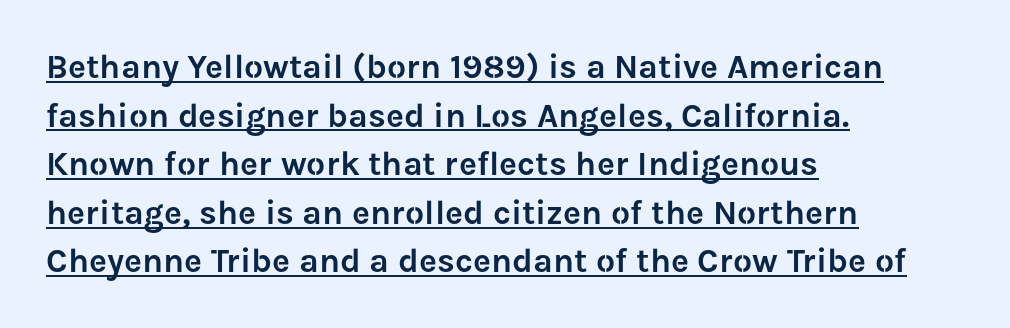
The leading is moderate, giving the passage an even texture. Stroke terminals: plain, sans-serif. The paragraph has a hard left edge and a soft right edge. A typesetter would call this proportional, since set widths differ per character. Is there any slant? The stems are plumb.
